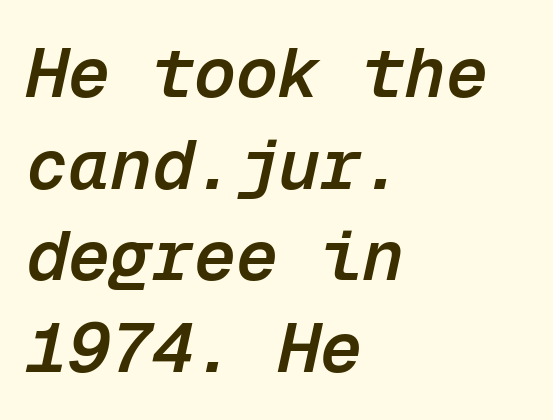
Q: Is the text bold? A: Semi-bold.
Q: Is the text italic (slanted)? A: Yes, it leans right by about 12 degrees.
Q: Is the text underlined? A: No.
Q: How is the paragraph aligned? A: Left-aligned.
Q: Is the spacing between letters normal or unusually wide? A: Normal.
Q: Is the spacing between lines tight, normal or loose? A: Normal.
Q: Width (condensed, normal, or wide)? A: Normal.
Q: Stroke contrast? A: Low.
Q: x-height? A: Medium.
Q: Monospaced? A: Yes.
